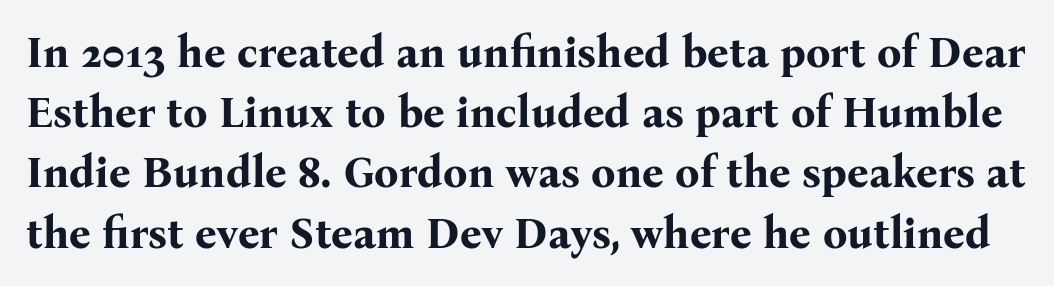
The image shows 43 px bold serif type, upright; set normal line spacing (1.4x), normal letter spacing, not underlined; medium stroke contrast and a medium x-height.
